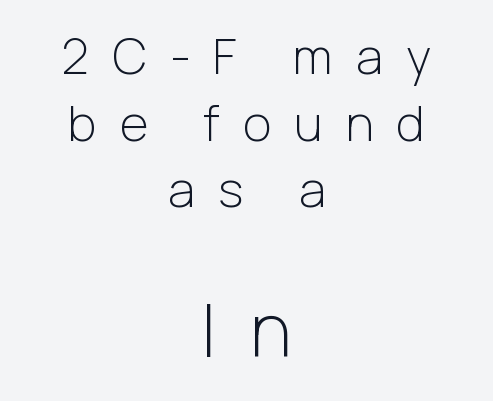
{"serif": "no", "italic": "no", "bold": "no", "weight": "light", "width": "normal", "stroke_contrast": "low", "x_height": "medium", "monospaced": "no", "underline": "no", "align": "center", "line_spacing": "normal", "line_spacing_ratio": 1.36, "letter_spacing": "wide", "letter_spacing_em": 0.47, "larger_block": "second", "size_ratio": 1.49, "glyph_px": 73}
